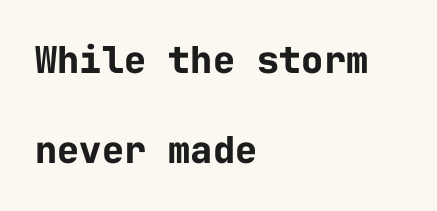
Q: Is the text bold? A: Yes.
Q: Is the text italic (slanted)? A: No, it is upright.
Q: Is the typeface a serif or a sans-serif typeface? A: Sans-serif.
Q: Is the text underlined? A: No.
Q: How is the paragraph aligned? A: Left-aligned.
Q: Is the spacing between letters normal or unusually wide? A: Normal.
Q: Is the spacing between lines tight, normal or loose? A: Loose.
Q: Width (condensed, normal, or wide)? A: Normal.
Q: Stroke contrast? A: Low.
Q: x-height? A: Medium.
Q: Monospaced? A: Yes.
